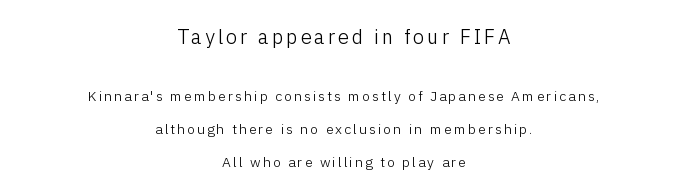
{"italic": "no", "bold": "no", "underline": "no", "align": "center", "line_spacing": "loose", "line_spacing_ratio": 2.35, "larger_block": "first", "size_ratio": 1.43, "glyph_px": 20}
